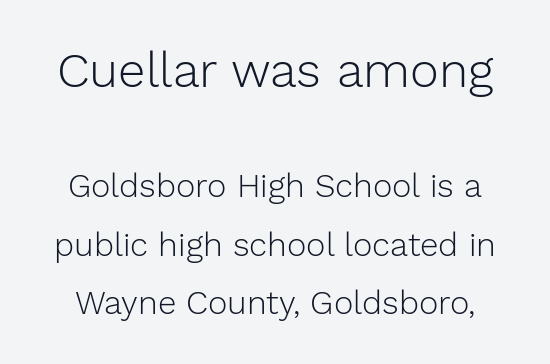
Ascenders rise straight up at ninety degrees. Spacing verdict: proportional, widths tailored to each character. Weight: in the light-to-regular range. Does extra space separate the letters? No, they use regular spacing.
